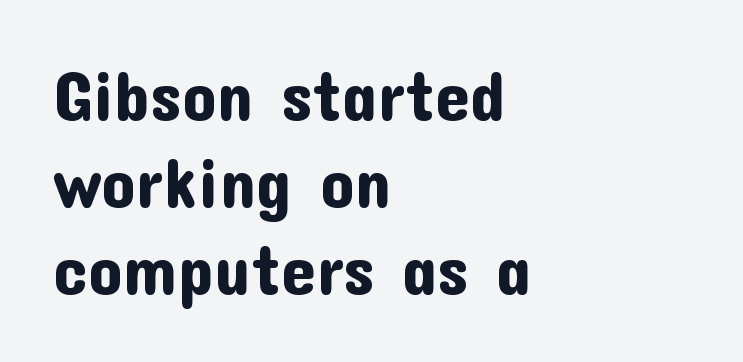
Q: Is the text italic (slanted)? A: No, it is upright.
Q: Is the typeface a serif or a sans-serif typeface? A: Sans-serif.
Q: Is the text underlined? A: No.
Q: How is the paragraph aligned? A: Left-aligned.
Q: Is the spacing between letters normal or unusually wide? A: Normal.
Q: Is the spacing between lines tight, normal or loose? A: Normal.
Q: Width (condensed, normal, or wide)? A: Normal.
Q: Stroke contrast? A: Low.
Q: x-height? A: Medium.
Q: Monospaced? A: No.
